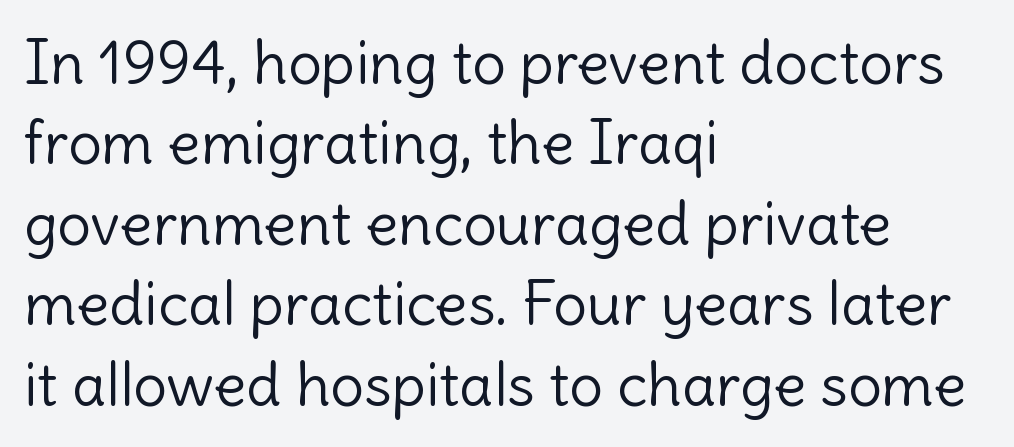
{"serif": "no", "italic": "no", "bold": "no", "weight": "light", "width": "normal", "x_height": "medium", "monospaced": "no", "underline": "no", "align": "left", "line_spacing": "normal", "line_spacing_ratio": 1.34, "letter_spacing": "normal", "letter_spacing_em": 0.0, "glyph_px": 60}
